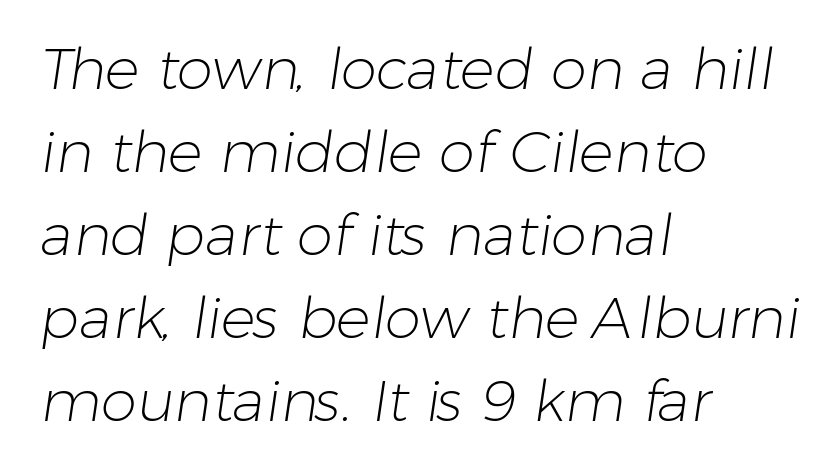
The image shows 58 px light sans-serif type; set left-aligned, normal line spacing (1.43x), normal letter spacing, not underlined; low stroke contrast and a medium x-height.
